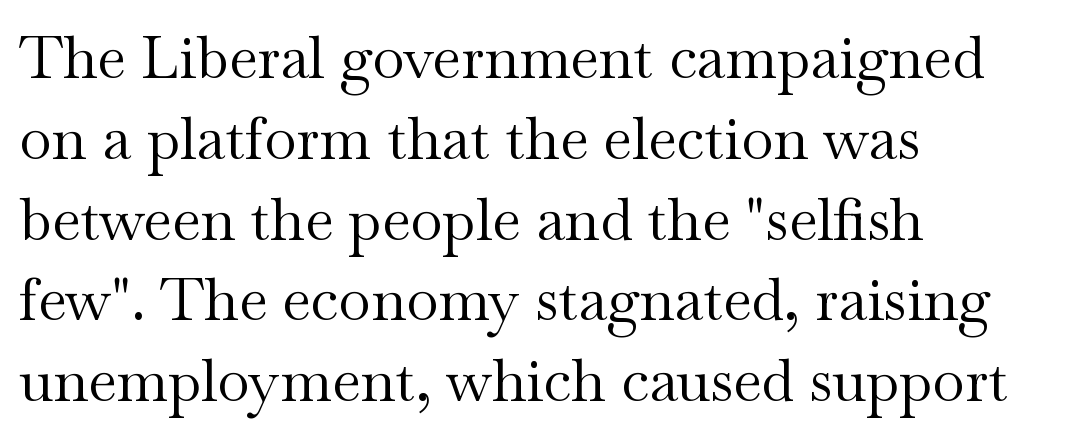
Q: Is the text bold? A: No.
Q: Is the text italic (slanted)? A: No, it is upright.
Q: Is the typeface a serif or a sans-serif typeface? A: Serif.
Q: Is the text underlined? A: No.
Q: How is the paragraph aligned? A: Left-aligned.
Q: Is the spacing between letters normal or unusually wide? A: Normal.
Q: Is the spacing between lines tight, normal or loose? A: Normal.
Q: Width (condensed, normal, or wide)? A: Wide.
Q: Stroke contrast? A: Medium.
Q: x-height? A: Small.
Q: Monospaced? A: No.
